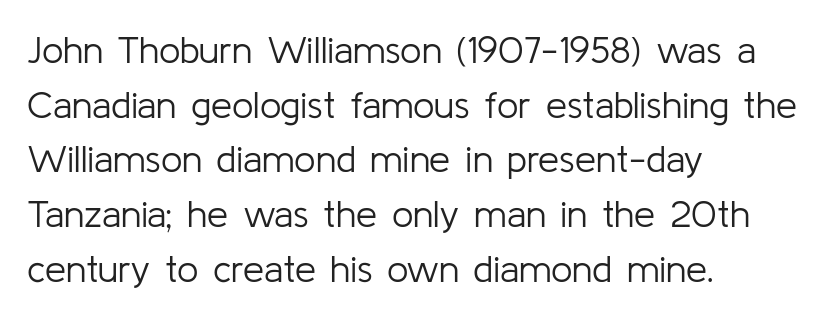
{"serif": "no", "italic": "no", "bold": "no", "weight": "light", "width": "normal", "stroke_contrast": "low", "x_height": "medium", "monospaced": "no", "underline": "no", "align": "left", "line_spacing": "normal", "line_spacing_ratio": 1.44, "letter_spacing": "normal", "letter_spacing_em": 0.0, "glyph_px": 38}
